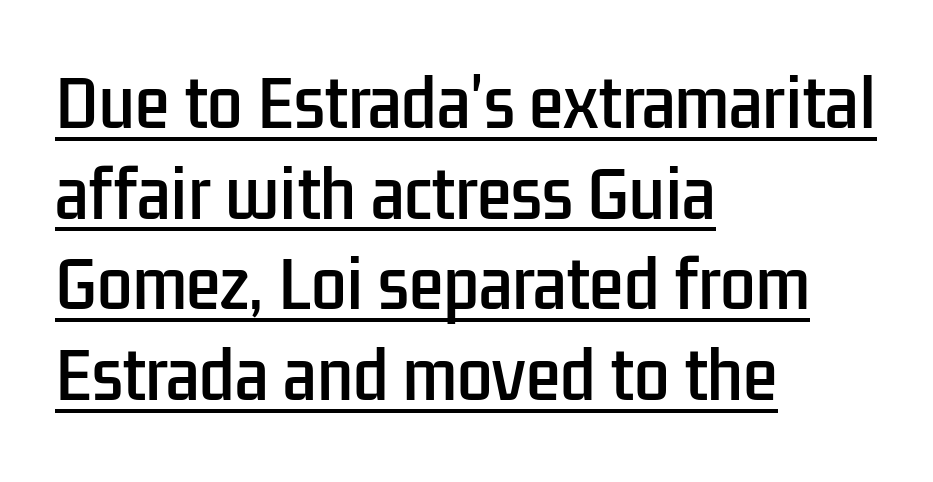
Baseline-to-baseline distance is the conventional proportion of letter height. Notice how the stems are strictly vertical — no italics here. Descenders here cross a horizontal rule under the line. I'd call this a sans setting — the letters go barefoot. Spacing verdict: proportional, widths tailored to each character. The compositor pushed each line to the left boundary.
